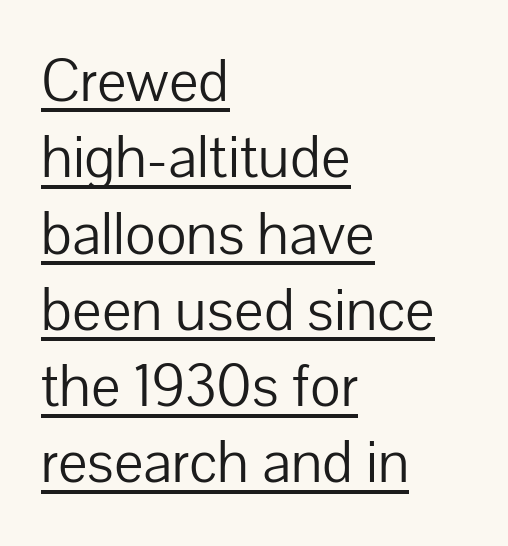
{"serif": "no", "italic": "no", "bold": "no", "weight": "light", "width": "normal", "stroke_contrast": "low", "x_height": "medium", "monospaced": "no", "underline": "yes", "align": "left", "line_spacing_ratio": 1.23, "letter_spacing": "normal", "letter_spacing_em": 0.0, "glyph_px": 62}
